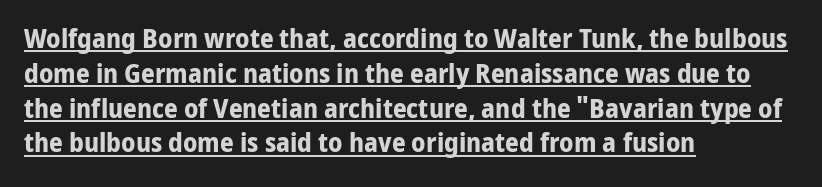
The letters are bold, with thick, heavy strokes. The paragraph has a hard left edge and a soft right edge. Honestly, the underline is the first thing you notice here. Every character sits straight up, as roman type does. Compared with typical paragraphs, the rows here are spaced about the same. How are the letters spaced? Ordinarily, with no added tracking.
